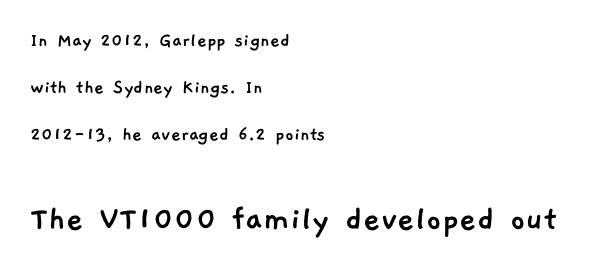
The rendering anchors every line to the left-hand side. These lines are rendered in a variable-pitch font. The glyphs are unaccompanied by any horizontal stroke below them. Notice the wide empty band between every row — that's loose leading. The face used here appears at its bigger size in the lower chunk. The line texture is even and compact thanks to regular tracking.
